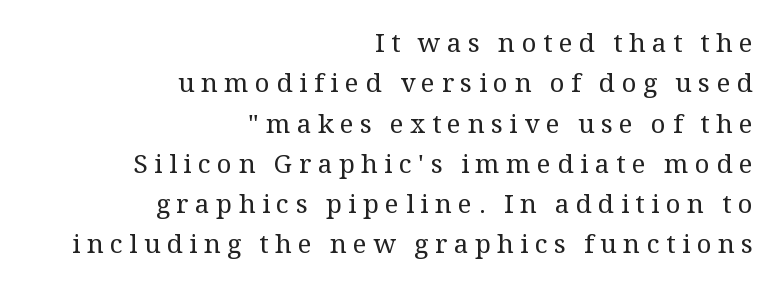
The image shows 26 px text type, upright; set right-aligned, normal line spacing (1.55x), unusually wide letter spacing (+0.25 em), not underlined.
